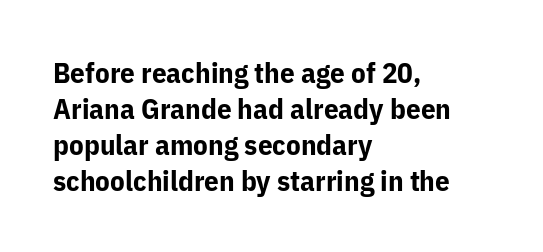
The image shows 29 px bold sans-serif type, upright; set left-aligned, line spacing 1.24x, normal letter spacing, not underlined; low stroke contrast and a medium x-height.
